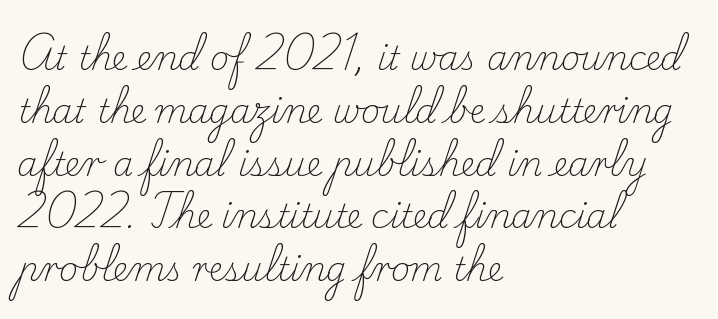
In terms of letterform style, serifs are clearly present. Varying glyph widths throughout — classic text-font behaviour. How are the letters spaced? Ordinarily, with no added tracking. Heft: none added — not bold.
